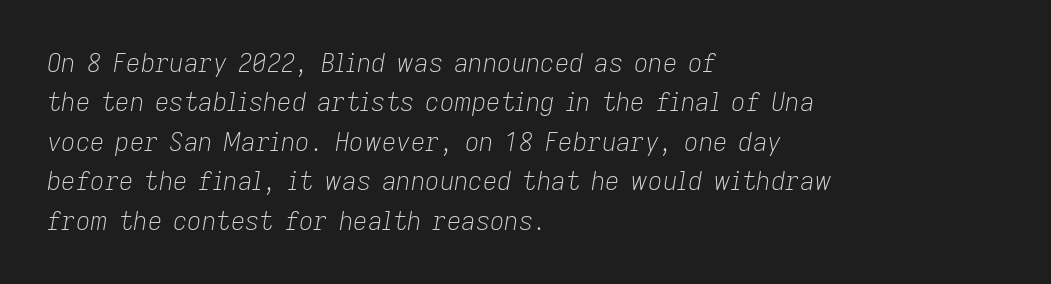
The passage shown is not bold in any degree. Between one letter and the next there's only the usual sliver of space. One-word summary of the alignment: left. These lines sit exactly where default settings would place them. Underlining? Definitely not there.
